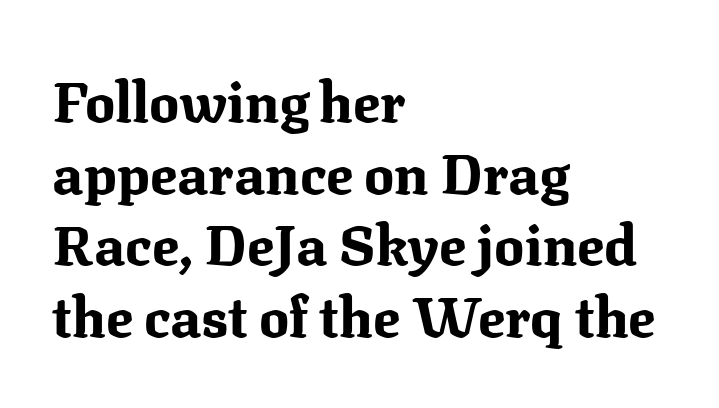
Q: Is the text bold? A: Yes.
Q: Is the text italic (slanted)? A: No, it is upright.
Q: Is the typeface a serif or a sans-serif typeface? A: Serif.
Q: Is the text underlined? A: No.
Q: How is the paragraph aligned? A: Left-aligned.
Q: Is the spacing between letters normal or unusually wide? A: Normal.
Q: Is the spacing between lines tight, normal or loose? A: Normal.
Q: Width (condensed, normal, or wide)? A: Normal.
Q: Stroke contrast? A: Medium.
Q: x-height? A: Medium.
Q: Monospaced? A: No.
